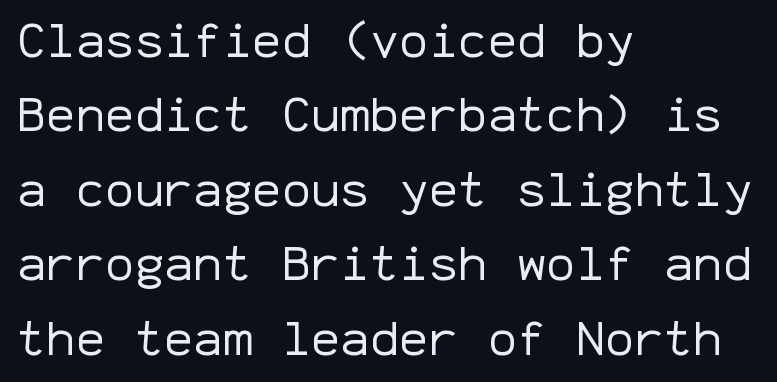
On a weight scale, this lands at 450 or below. The passage shown is typed in a monospace face where columns stay perfectly aligned. Nobody drew a line under any word here. The letters sit at their default tracking, neither squeezed nor spread.
